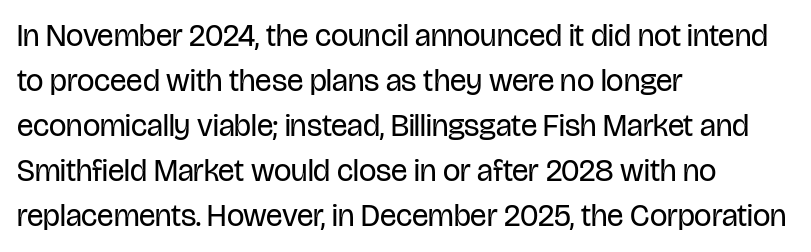
Is the type heavy? It reads as light-to-regular instead. A typesetter would mark this as roman, not italic. Nobody drew a line under any word here. Does the leading feel generous? No, just average. This sample is left-justified, so line endings fall wherever the words run out. A typesetter would label this face a sans.
